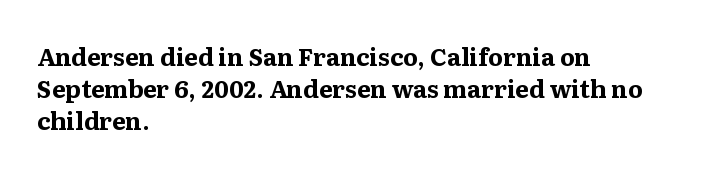
{"italic": "no", "bold": "yes", "underline": "no", "align": "left", "line_spacing": "normal", "line_spacing_ratio": 1.33, "letter_spacing": "normal", "letter_spacing_em": 0.0, "glyph_px": 24}
